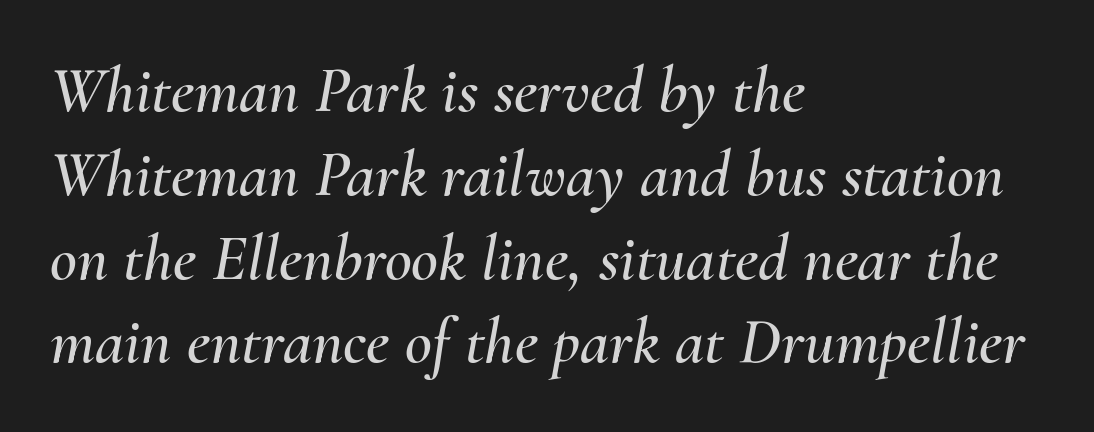
{"italic": "yes", "lean": "right", "slant_degrees": 10, "width": "normal", "stroke_contrast": "medium", "x_height": "small", "monospaced": "no", "underline": "no", "align": "left", "line_spacing": "normal", "line_spacing_ratio": 1.27, "letter_spacing": "normal", "letter_spacing_em": 0.0, "glyph_px": 66}
